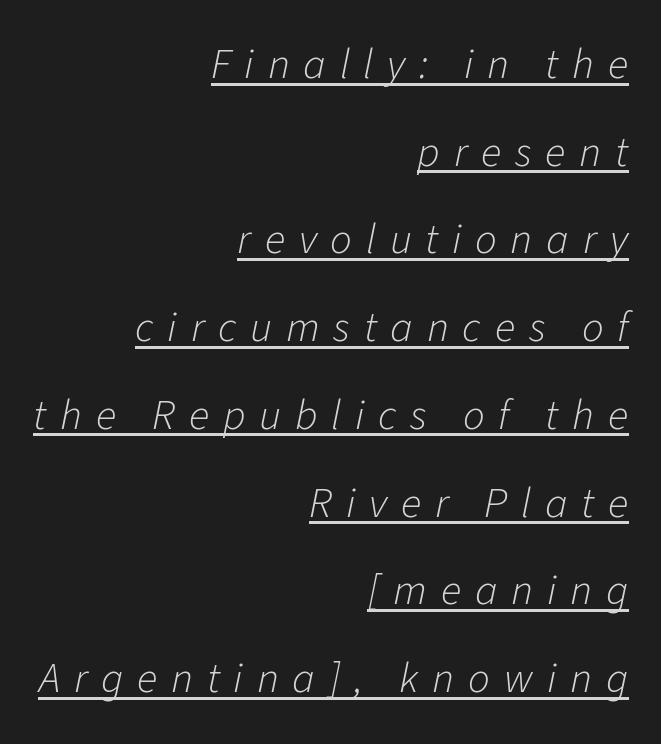
{"italic": "yes", "lean": "right", "slant_degrees": 11, "bold": "no", "weight": "light", "width": "normal", "stroke_contrast": "low", "x_height": "medium", "monospaced": "no", "underline": "yes", "align": "right", "line_spacing": "loose", "line_spacing_ratio": 2.04, "letter_spacing": "wide", "letter_spacing_em": 0.32, "glyph_px": 43}
